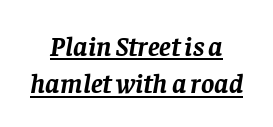
Q: Is the text bold? A: Yes.
Q: Is the text italic (slanted)? A: Yes, it leans right by about 8 degrees.
Q: Is the typeface a serif or a sans-serif typeface? A: Serif.
Q: Is the text underlined? A: Yes.
Q: How is the paragraph aligned? A: Centered.
Q: Is the spacing between letters normal or unusually wide? A: Normal.
Q: Is the spacing between lines tight, normal or loose? A: Normal.
Q: Width (condensed, normal, or wide)? A: Normal.
Q: Stroke contrast? A: Low.
Q: x-height? A: Large.
Q: Monospaced? A: No.
